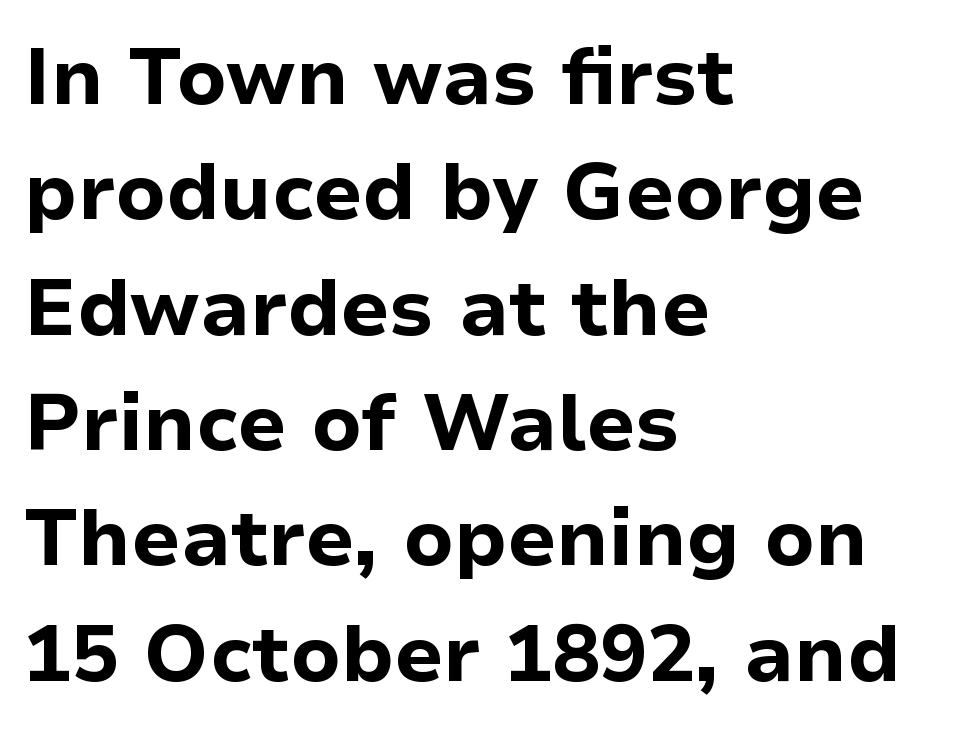
Grotesque or geometric, the face here clearly has no serifs. The area under the type is left untouched. Caption: standard tracking, unaltered. These lines stack with their left ends in a neat column. The glyphs have the mass of a bold cut. Spacing verdict: proportional, widths tailored to each character.
